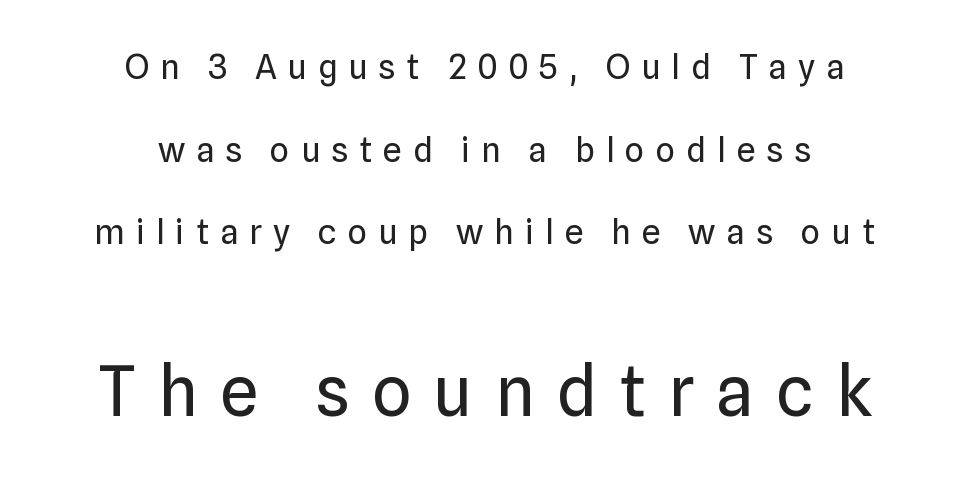
The image shows 69 px regular-weight sans-serif type, upright; set centered, loose line spacing (2.43x), unusually wide letter spacing (+0.32 em), not underlined; the second (bottom) block is 2.03x larger; low stroke contrast and a medium x-height.
